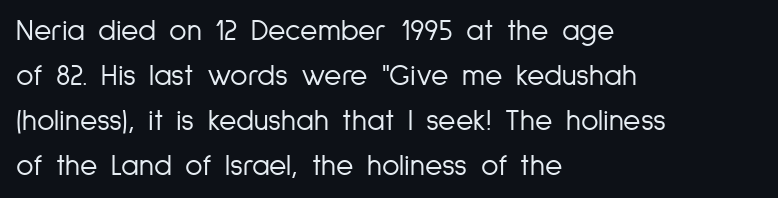
{"serif": "no", "italic": "no", "bold": "no", "weight": "light", "width": "condensed", "stroke_contrast": "low", "x_height": "medium", "monospaced": "no", "underline": "no", "align": "left", "line_spacing": "normal", "line_spacing_ratio": 1.5, "letter_spacing": "normal", "letter_spacing_em": 0.0, "glyph_px": 30}
